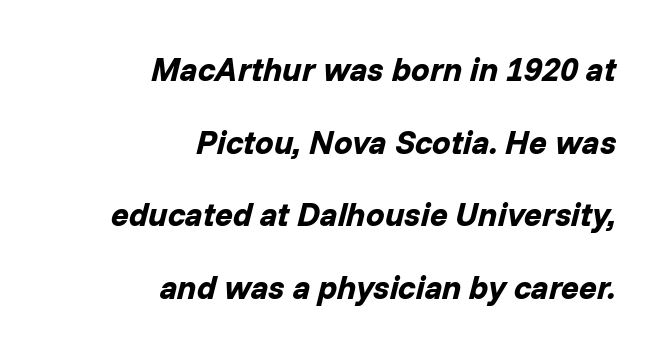
The lines in this sample share a right terminus and differ only in where they begin. Spacing between characters is what you'd get straight out of the box. Compared with typical paragraphs, the rows here are farther apart. The text carries the slant typical of an italic or oblique font.
